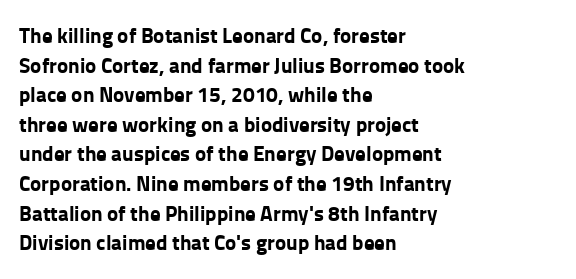
The image shows 21 px bold type, upright; set left-aligned, normal line spacing (1.41x), normal letter spacing, not underlined.
